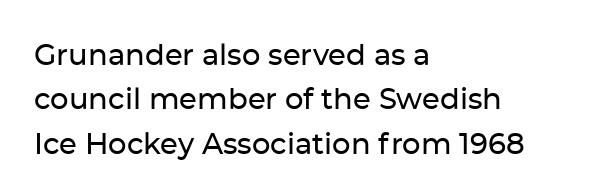
Q: Is the text italic (slanted)? A: No, it is upright.
Q: Is the typeface a serif or a sans-serif typeface? A: Sans-serif.
Q: Is the text underlined? A: No.
Q: How is the paragraph aligned? A: Left-aligned.
Q: Is the spacing between letters normal or unusually wide? A: Normal.
Q: Is the spacing between lines tight, normal or loose? A: Normal.
Q: Width (condensed, normal, or wide)? A: Normal.
Q: Stroke contrast? A: Low.
Q: x-height? A: Medium.
Q: Monospaced? A: No.
